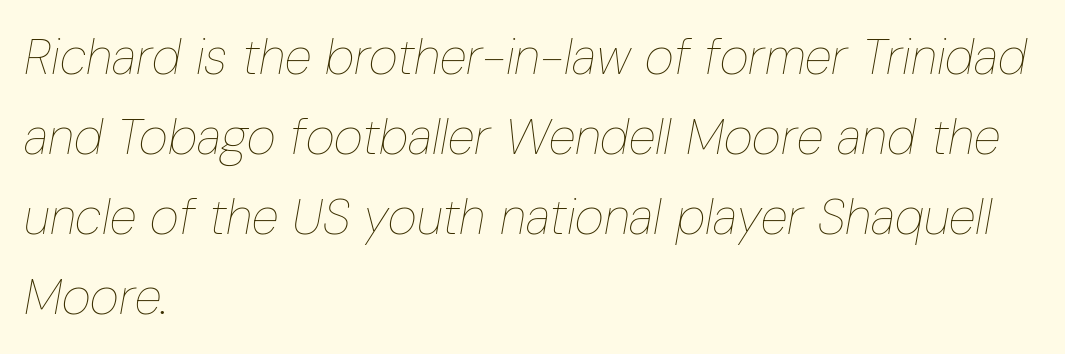
Nothing unusual about the tracking: characters are spaced as the font intends. The font sits on the lighter half of the weight spectrum, regular included. Teacher's note: observe the even left margin — that is flush-left alignment. Spacing verdict: proportional, widths tailored to each character. The glyphs are unaccompanied by any horizontal stroke below them.
